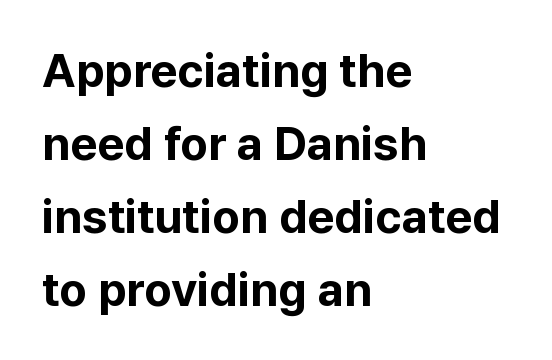
This sample keeps an unexceptional amount of space between lines. Horizontally, the lines are justified to the leading edge only. Here the designer chose a conventional face with non-uniform glyph widths. The glyphs in this specimen are sans serif. Quick note: not italic, upright.
